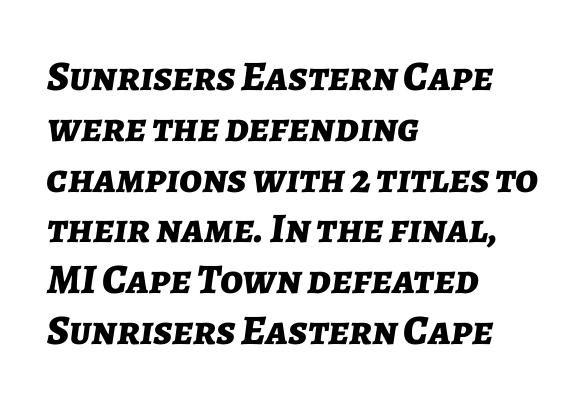
{"italic": "yes", "lean": "right", "slant_degrees": 7, "bold": "yes", "weight": "bold", "width": "normal", "stroke_contrast": "low", "x_height": "medium", "monospaced": "no", "underline": "no", "align": "left", "line_spacing_ratio": 1.21, "letter_spacing": "normal", "letter_spacing_em": 0.0, "glyph_px": 42}
